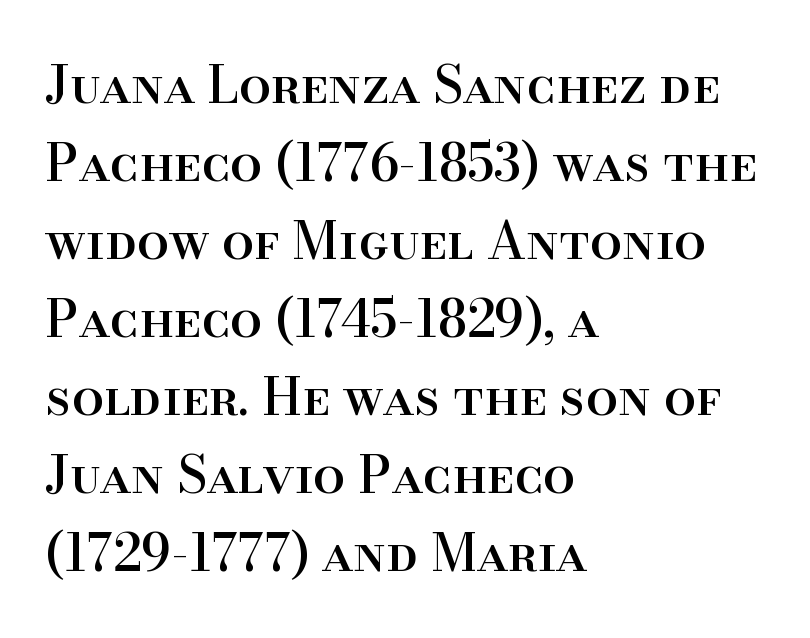
This sample uses an upright cut, with every glyph sitting square on the baseline. This sample has the flowing, uneven cadence of proportional lettering. Are there feet on the stems? There are — it's a serif. This rendering features lettering with no underline.
